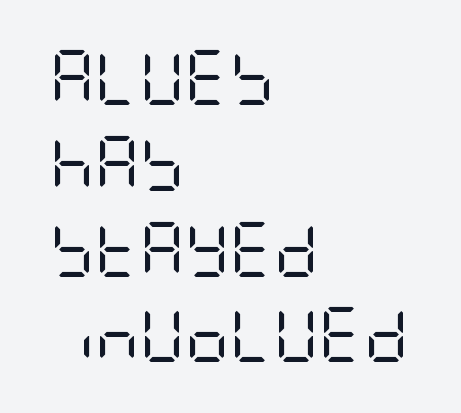
Q: Is the text bold? A: No.
Q: Is the text italic (slanted)? A: No, it is upright.
Q: Is the typeface a serif or a sans-serif typeface? A: Sans-serif.
Q: Is the text underlined? A: No.
Q: How is the paragraph aligned? A: Left-aligned.
Q: Is the spacing between letters normal or unusually wide? A: Normal.
Q: Is the spacing between lines tight, normal or loose? A: Normal.
Q: Width (condensed, normal, or wide)? A: Condensed.
Q: Stroke contrast? A: Low.
Q: x-height? A: Large.
